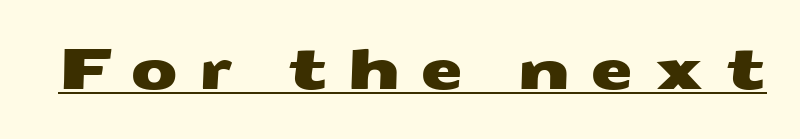
{"serif": "no", "width": "wide", "stroke_contrast": "medium", "x_height": "medium", "monospaced": "no", "underline": "yes", "letter_spacing": "wide", "letter_spacing_em": 0.37, "glyph_px": 55}
